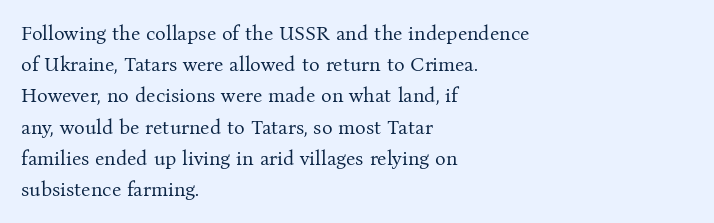
Q: Is the text bold? A: No.
Q: Is the text italic (slanted)? A: No, it is upright.
Q: Is the text underlined? A: No.
Q: How is the paragraph aligned? A: Left-aligned.
Q: Is the spacing between letters normal or unusually wide? A: Normal.
Q: Is the spacing between lines tight, normal or loose? A: Normal.
